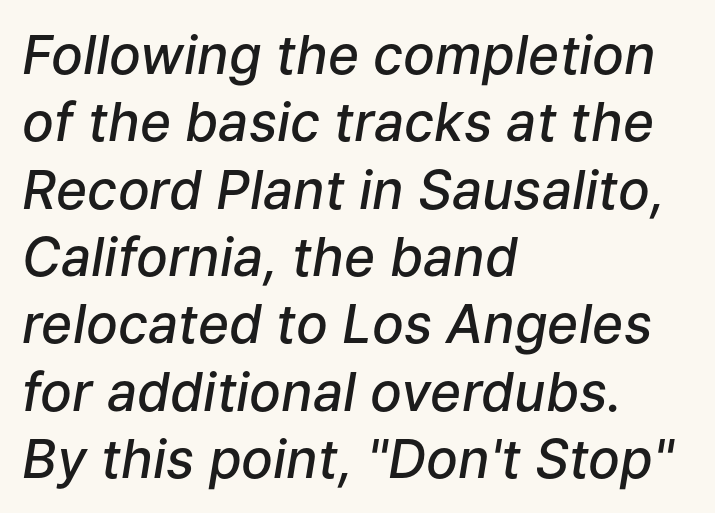
Notice the strokes are somewhat thickened but not fully heavy: this is a semibold. The space beneath each line is pristine and unruled. These lines are rendered in a variable-pitch font. If you drew a line through each stem, it would be angled. The text block is weighted toward the left margin, trailing off unevenly rightward.
